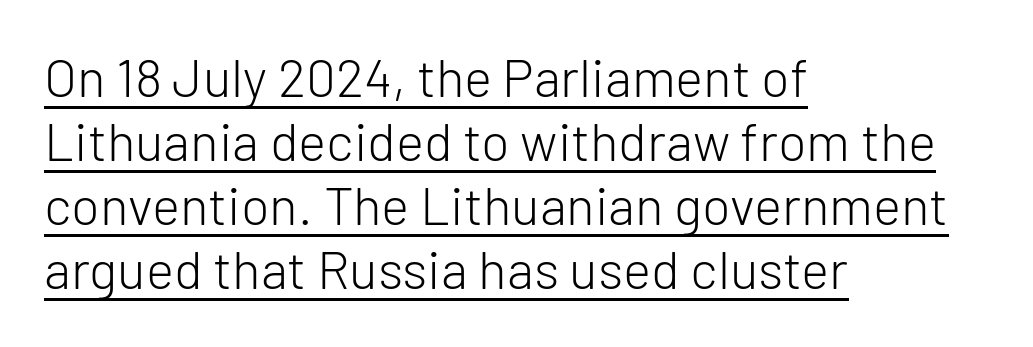
The image shows 53 px light sans-serif type, upright; set left-aligned, line spacing 1.21x, normal letter spacing, underlined; low stroke contrast and a medium x-height.
